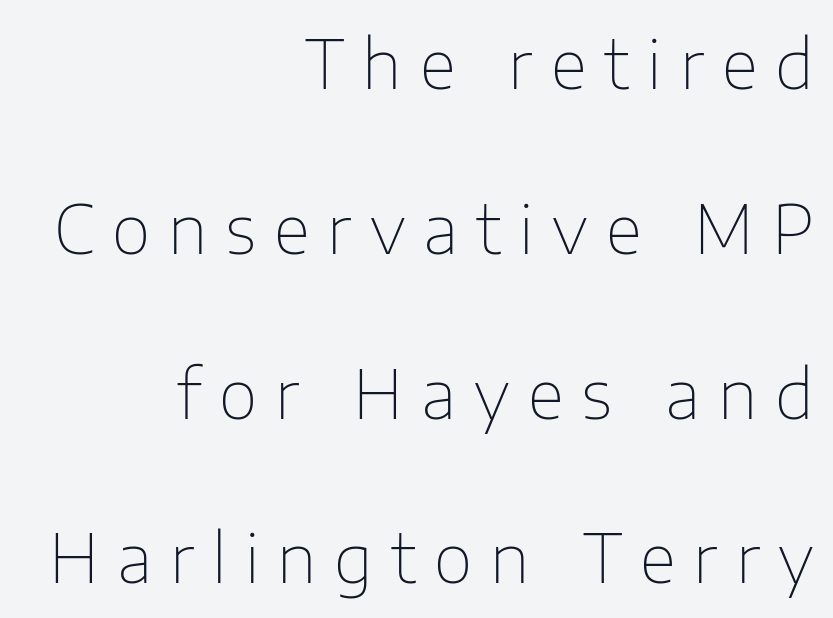
Q: Is the text bold? A: No.
Q: Is the text italic (slanted)? A: No, it is upright.
Q: Is the typeface a serif or a sans-serif typeface? A: Sans-serif.
Q: Is the text underlined? A: No.
Q: How is the paragraph aligned? A: Right-aligned.
Q: Is the spacing between letters normal or unusually wide? A: Unusually wide.
Q: Is the spacing between lines tight, normal or loose? A: Loose.
Q: Width (condensed, normal, or wide)? A: Normal.
Q: Stroke contrast? A: Low.
Q: x-height? A: Medium.
Q: Monospaced? A: No.
